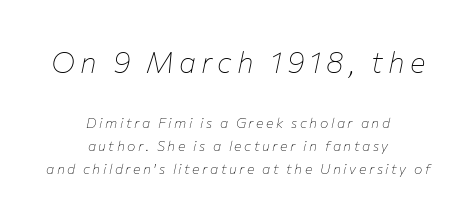
These lines are centered, leaving both edges ragged. The characters are drawn with everyday or finer stroke widths. There's an unmistakable incline to the writing here. Unmarked baselines from the first word to the last. Which of the two is more prominent by size? The first, at the top.
